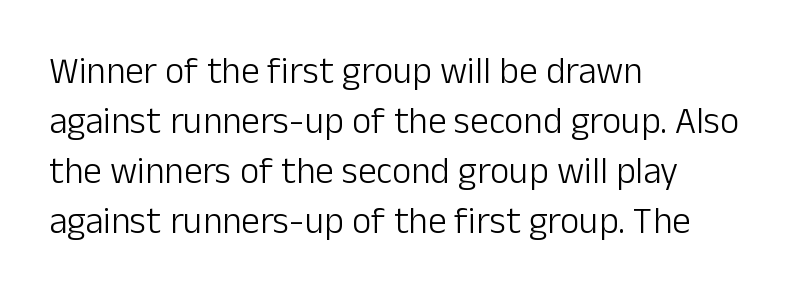
Tracking value appears to be zero — textbook default spacing. Layout note: lines flush left. Varying glyph widths throughout — classic text-font behaviour. No heavy texture on the line: the type isn't bold. Underlining? Definitely not there.
